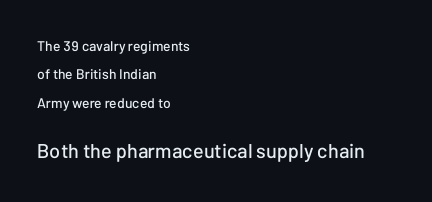
{"italic": "no", "underline": "no", "align": "left", "line_spacing": "loose", "line_spacing_ratio": 2.03, "letter_spacing": "normal", "letter_spacing_em": 0.0, "larger_block": "second", "size_ratio": 1.43, "glyph_px": 20}
